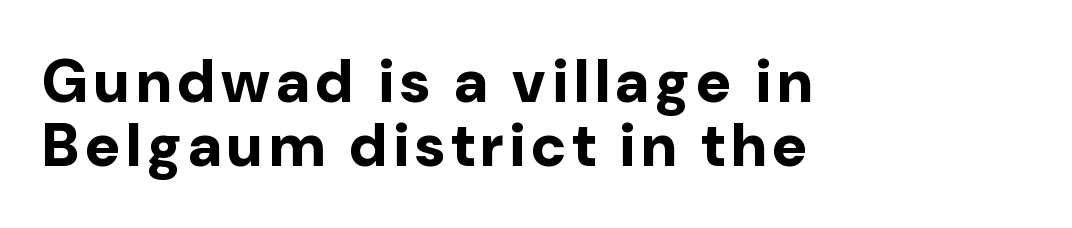
Leading: reduced. The text was rendered using a sans face with plain stroke endings. Designer's note — italics off, roman on. These lines are rendered in a variable-pitch font.
